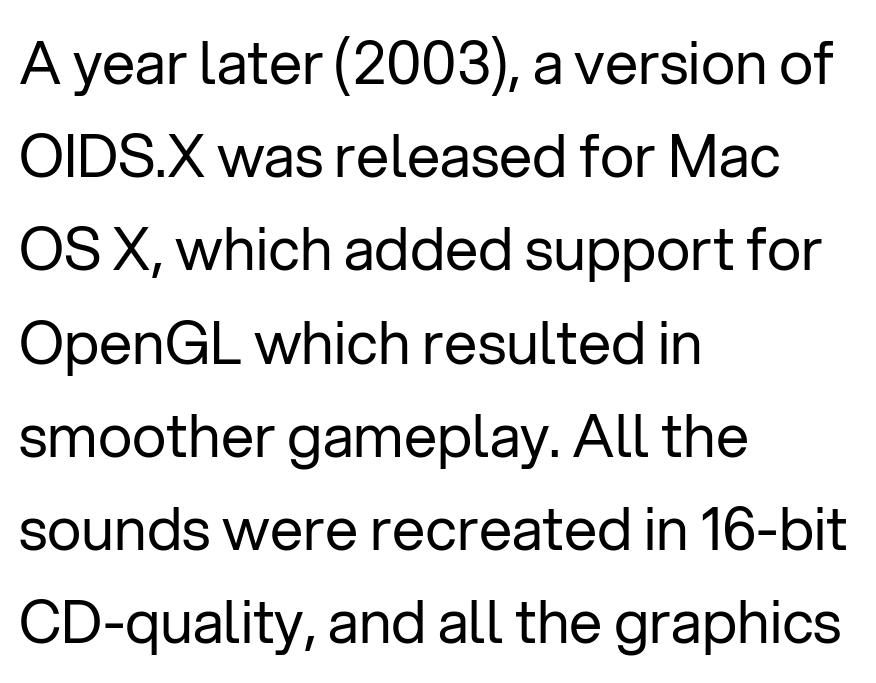
The image shows 59 px regular-weight sans-serif type, upright; set left-aligned, normal line spacing (1.58x), normal letter spacing, not underlined; low stroke contrast and a medium x-height.
